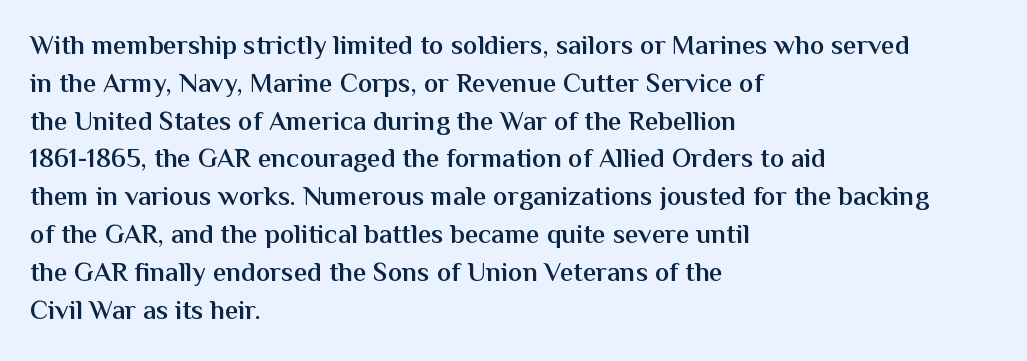
The image shows 27 px text type, upright; set left-aligned, normal line spacing (1.4x), normal letter spacing, not underlined.
